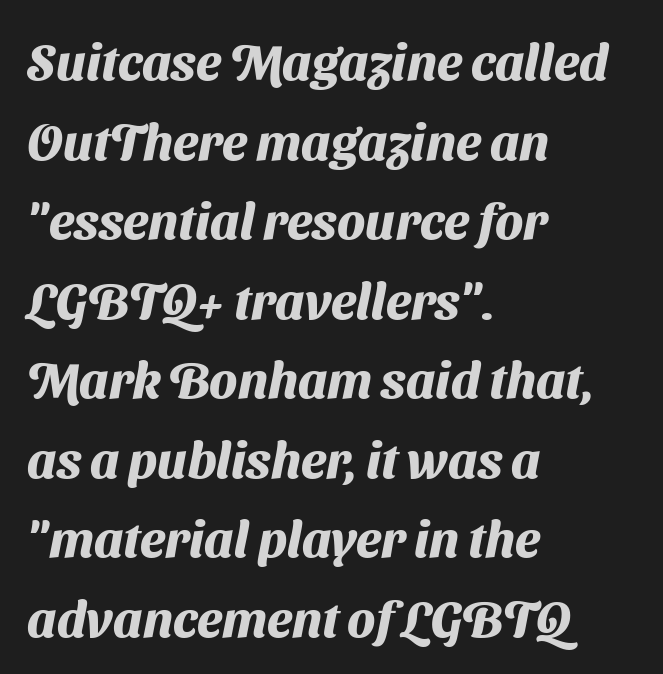
Q: Is the text bold? A: Yes.
Q: Is the typeface a serif or a sans-serif typeface? A: Sans-serif.
Q: Is the text underlined? A: No.
Q: How is the paragraph aligned? A: Left-aligned.
Q: Is the spacing between letters normal or unusually wide? A: Normal.
Q: Is the spacing between lines tight, normal or loose? A: Normal.
Q: Width (condensed, normal, or wide)? A: Normal.
Q: Stroke contrast? A: Medium.
Q: x-height? A: Medium.
Q: Monospaced? A: No.
